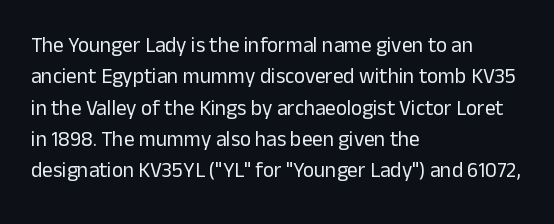
Q: Is the text bold? A: No.
Q: Is the text italic (slanted)? A: No, it is upright.
Q: Is the text underlined? A: No.
Q: How is the paragraph aligned? A: Left-aligned.
Q: Is the spacing between letters normal or unusually wide? A: Normal.
Q: Is the spacing between lines tight, normal or loose? A: Normal.
